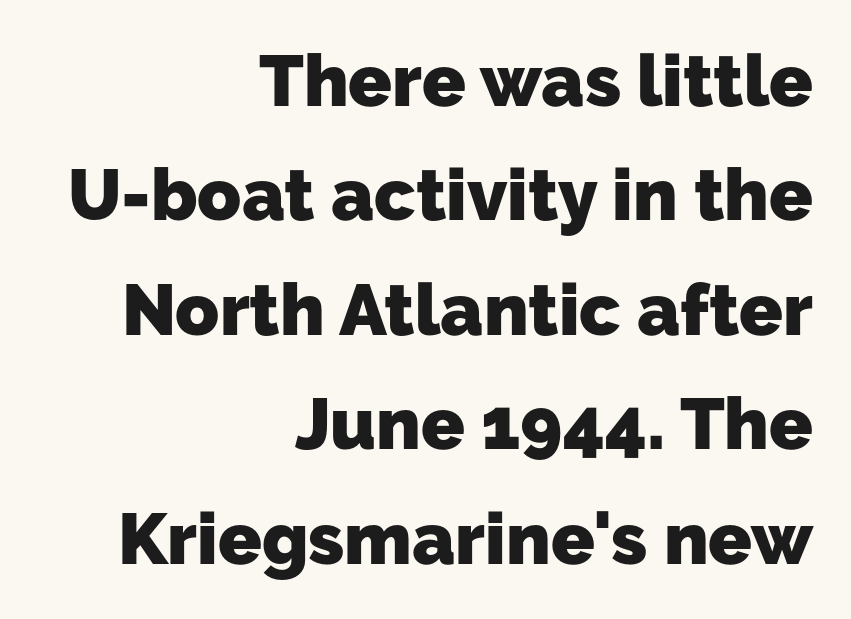
{"serif": "no", "bold": "yes", "weight": "heavy", "width": "normal", "stroke_contrast": "low", "x_height": "medium", "monospaced": "no", "underline": "no", "align": "right", "line_spacing": "normal", "line_spacing_ratio": 1.59, "letter_spacing": "normal", "letter_spacing_em": 0.0, "glyph_px": 72}
